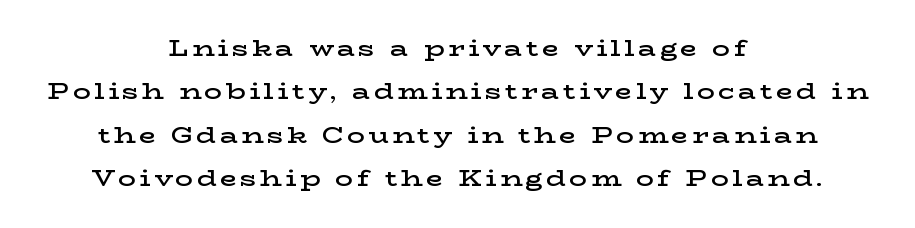
A bare baseline throughout the passage. Emphasis by weight is partial: semibold. Successive baselines arrive slowly, with a big drop between each. Style check: upright. Every row of glyphs is offset so its center matches the block's center.
